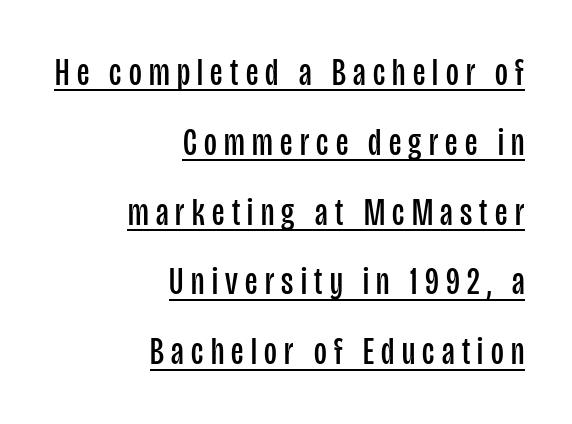
The image shows 39 px regular-weight, condensed sans-serif type, upright; set right-aligned, line spacing 1.79x, underlined; low stroke contrast and a large x-height.
